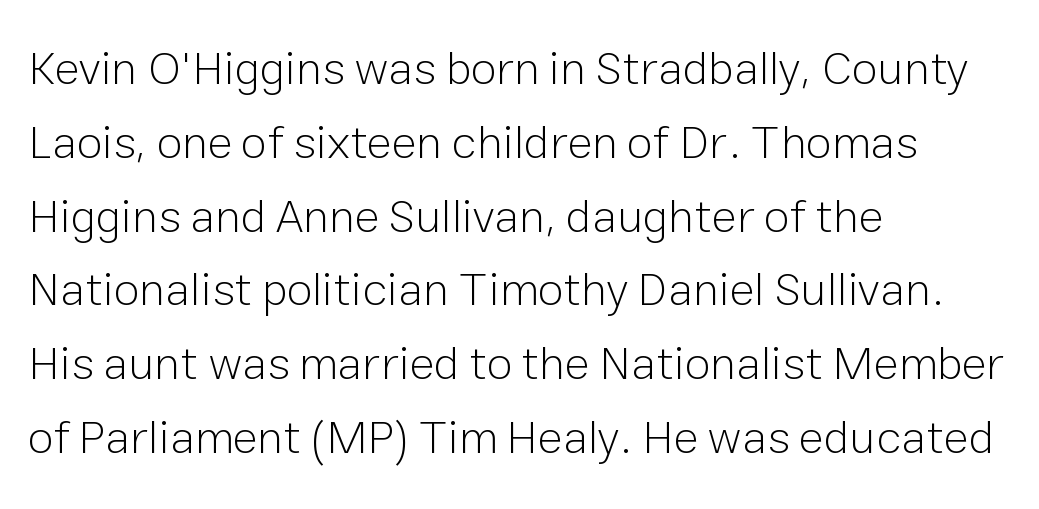
You can tell it's not italic because the verticals are truly vertical. The typeface has the unassuming heft of standard copy or less. Looks like regular typesetting: each glyph gets only the width it needs. The horizontal fit of the characters is conventional and even. Notice how the passage keeps a crisp vertical edge on the left only. The font family rendered here belongs to the sans-serif group.
